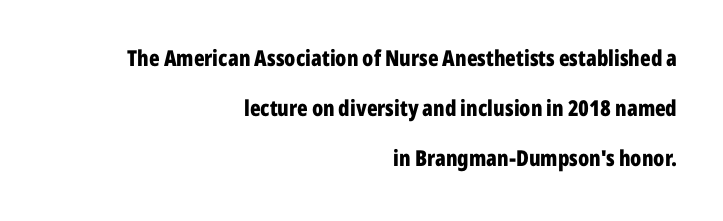
The image shows 22 px bold type, upright; set right-aligned, loose line spacing (2.27x), normal letter spacing, not underlined.
